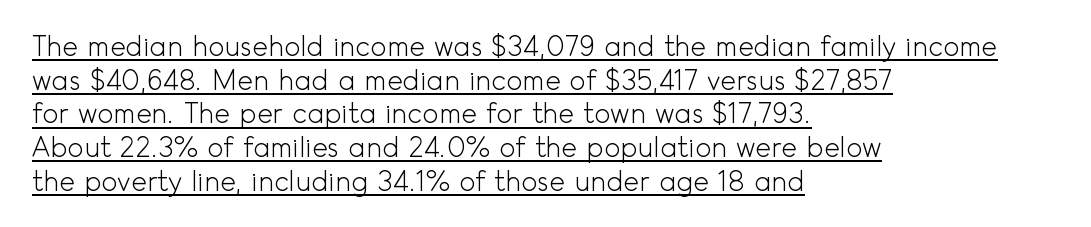
The image shows 27 px text type, upright; set left-aligned, normal line spacing (1.25x), normal letter spacing, underlined.
